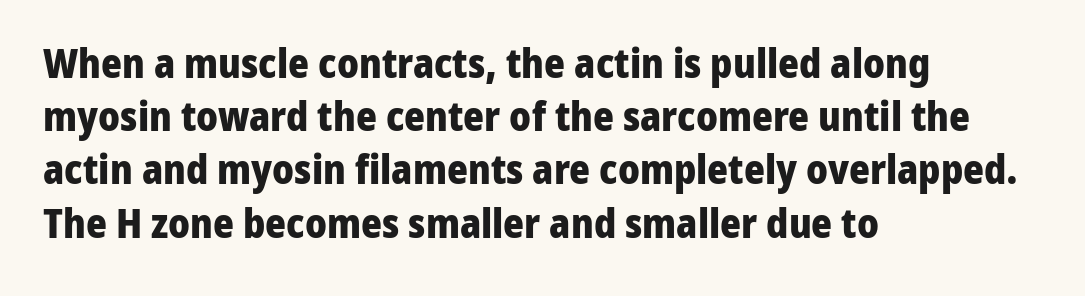
{"serif": "no", "italic": "no", "bold": "yes", "weight": "heavy", "width": "normal", "stroke_contrast": "low", "x_height": "medium", "monospaced": "no", "underline": "no", "align": "left", "line_spacing": "normal", "line_spacing_ratio": 1.33, "letter_spacing": "normal", "letter_spacing_em": 0.0, "glyph_px": 40}
